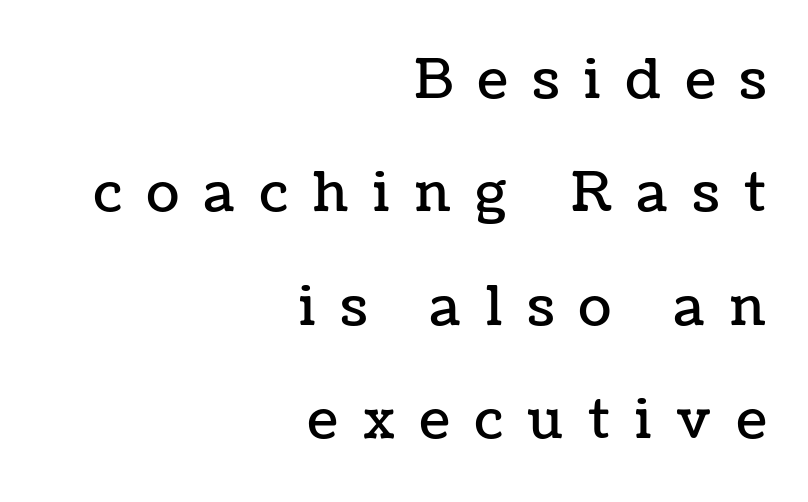
The image shows 54 px text type, upright; set right-aligned, loose line spacing (2.1x), unusually wide letter spacing (+0.47 em), not underlined; low stroke contrast and a medium x-height.
